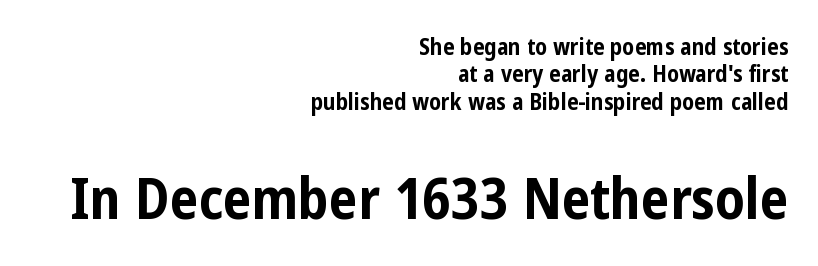
Q: Is the text bold? A: Yes.
Q: Is the text italic (slanted)? A: No, it is upright.
Q: Is the typeface a serif or a sans-serif typeface? A: Sans-serif.
Q: Is the text underlined? A: No.
Q: How is the paragraph aligned? A: Right-aligned.
Q: Is the spacing between letters normal or unusually wide? A: Normal.
Q: Which block of text is set in a larger size, the first (top) or the second (bottom)? A: The second (bottom) one.
Q: Width (condensed, normal, or wide)? A: Condensed.
Q: Stroke contrast? A: Low.
Q: x-height? A: Medium.
Q: Monospaced? A: No.
